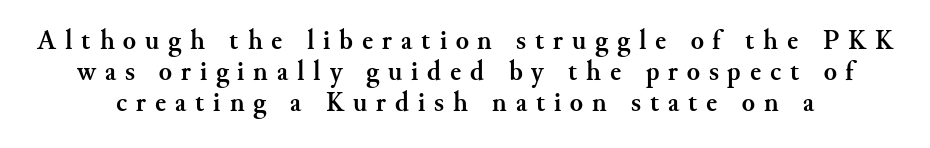
You could only call the tracking loose — the letters float apart. A typesetter would call this leading minimal, almost set solid. Upright lettering throughout. What weight is shown? A full bold with thick strokes.
